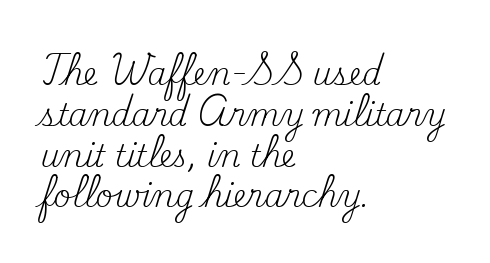
Q: Is the text bold? A: No.
Q: Is the text italic (slanted)? A: Yes.
Q: Is the typeface a serif or a sans-serif typeface? A: Serif.
Q: Is the text underlined? A: No.
Q: How is the paragraph aligned? A: Left-aligned.
Q: Is the spacing between letters normal or unusually wide? A: Normal.
Q: Is the spacing between lines tight, normal or loose? A: Normal.
Q: Width (condensed, normal, or wide)? A: Normal.
Q: Stroke contrast? A: Medium.
Q: x-height? A: Small.
Q: Monospaced? A: No.
